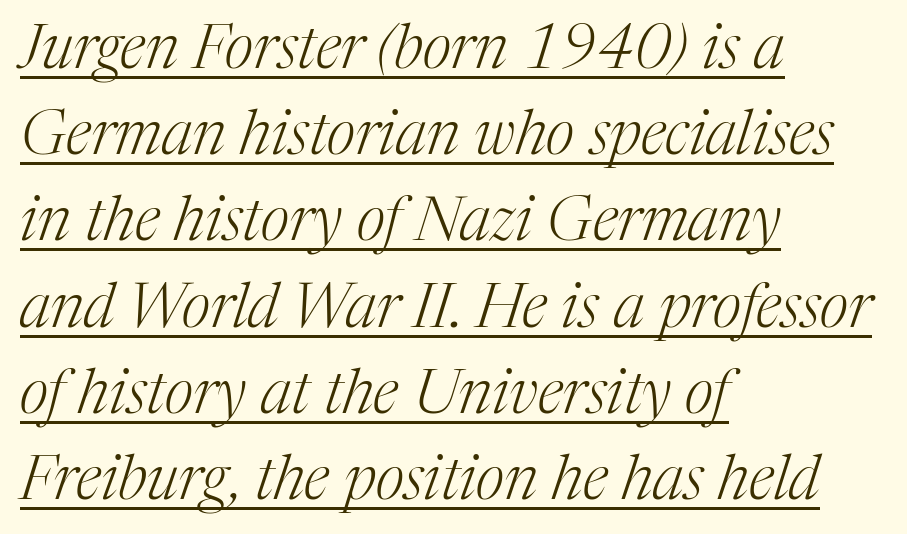
The image shows 62 px light serif type, italic (leaning right); set left-aligned, normal line spacing (1.39x), normal letter spacing, underlined; medium stroke contrast and a medium x-height.
